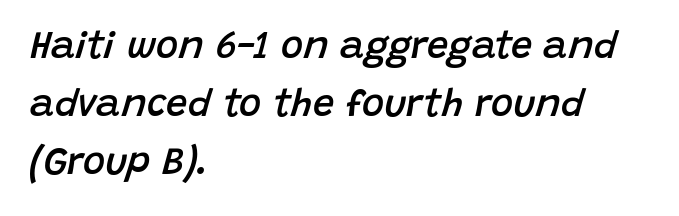
Here the glyphs are tracked normally, forming tight word shapes. A bare baseline throughout the passage. The ragged edge is on the right, which tells us the setting is flush left. The glyphs look as if they've been sheared to an angle. Proportional: the letters do not fall into vertical columns. Is there much room between lines? A standard amount, neither cramped nor airy.
